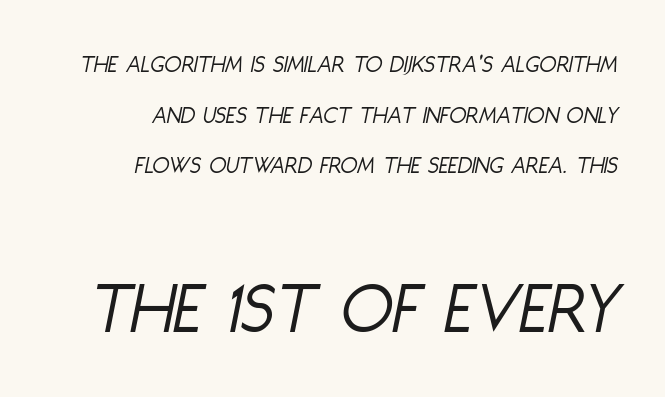
Q: Is the text bold? A: No.
Q: Is the text italic (slanted)? A: Yes, it leans right by about 11 degrees.
Q: Is the text underlined? A: No.
Q: How is the paragraph aligned? A: Right-aligned.
Q: Is the spacing between letters normal or unusually wide? A: Normal.
Q: Is the spacing between lines tight, normal or loose? A: Loose.
Q: Which block of text is set in a larger size, the first (top) or the second (bottom)? A: The second (bottom) one.
Q: Width (condensed, normal, or wide)? A: Condensed.
Q: Stroke contrast? A: Low.
Q: x-height? A: Large.
Q: Monospaced? A: No.
